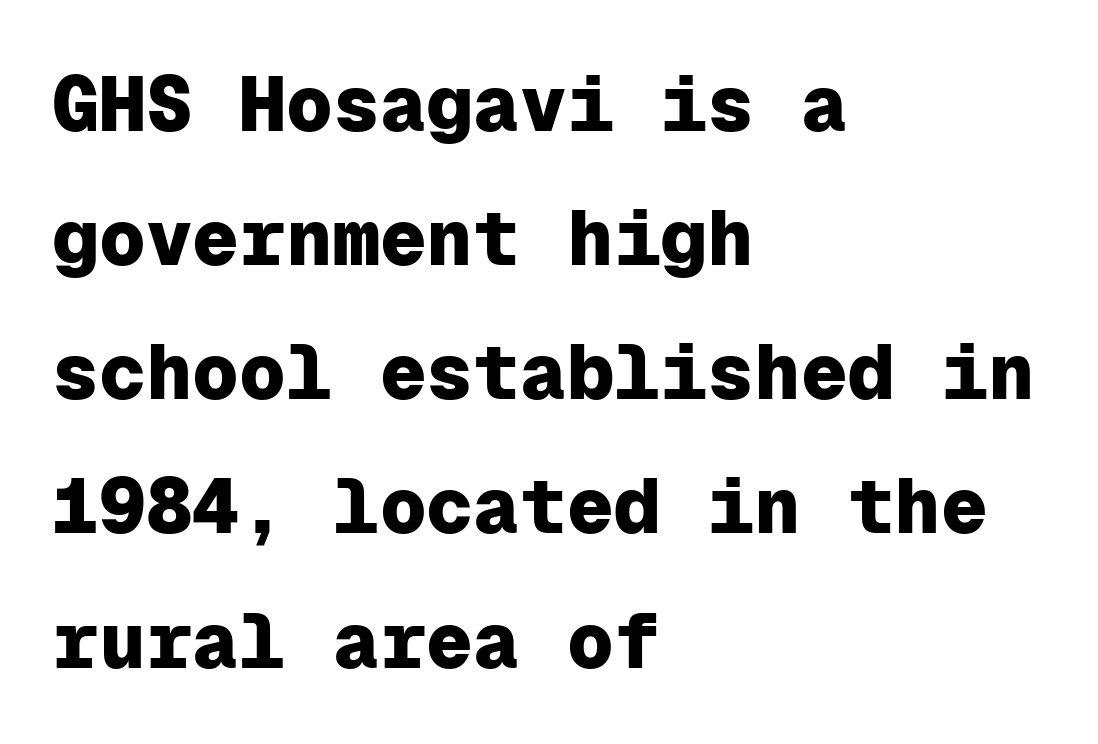
Q: Is the text bold? A: Yes.
Q: Is the text italic (slanted)? A: No, it is upright.
Q: Is the typeface a serif or a sans-serif typeface? A: Sans-serif.
Q: Is the text underlined? A: No.
Q: How is the paragraph aligned? A: Left-aligned.
Q: Is the spacing between letters normal or unusually wide? A: Normal.
Q: Width (condensed, normal, or wide)? A: Normal.
Q: Stroke contrast? A: Low.
Q: x-height? A: Medium.
Q: Monospaced? A: Yes.
